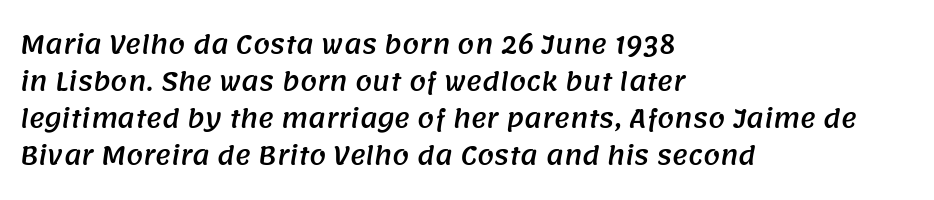
The space beneath each line is pristine and unruled. Nobody touched the tracking dial on this one. One-word summary of the alignment: left. The vertical gap from one line to the next is medium.
